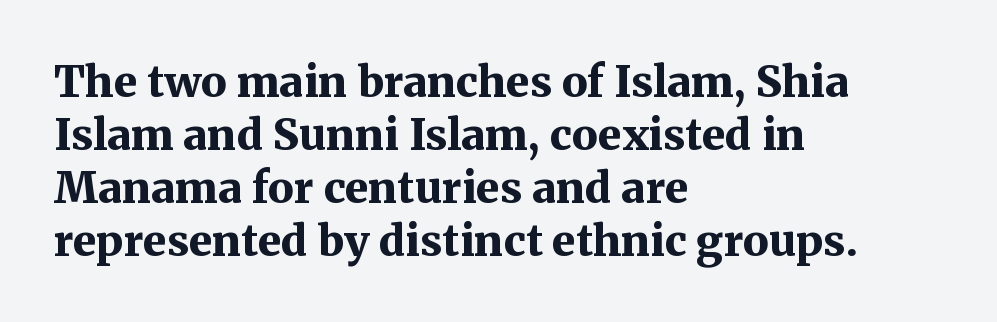
The image shows 43 px bold serif type, upright; set left-aligned, line spacing 1.23x, normal letter spacing, not underlined; medium stroke contrast and a medium x-height.
